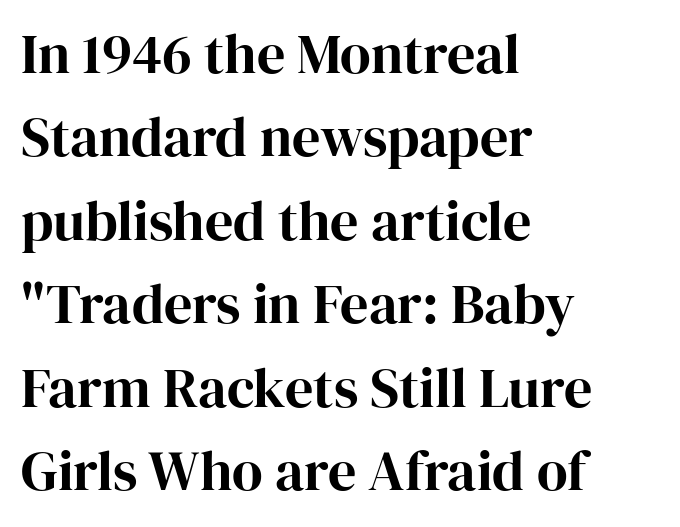
{"serif": "yes", "italic": "no", "width": "normal", "stroke_contrast": "high", "x_height": "medium", "monospaced": "no", "underline": "no", "align": "left", "line_spacing": "normal", "line_spacing_ratio": 1.49, "letter_spacing": "normal", "letter_spacing_em": 0.0, "glyph_px": 56}
